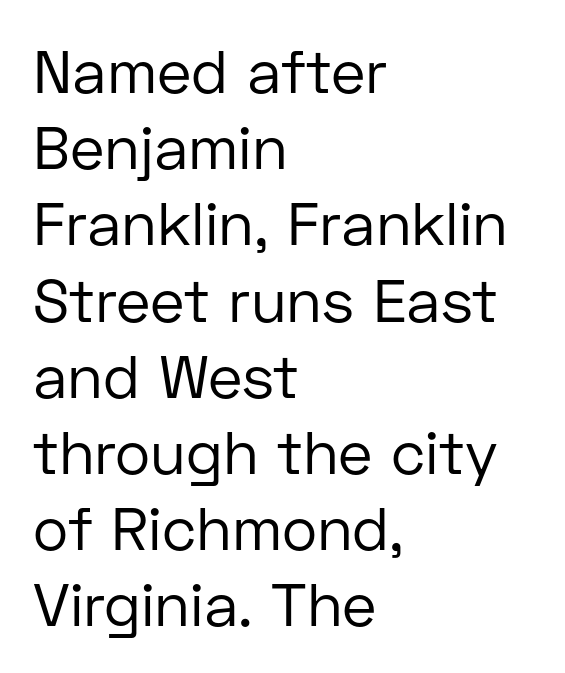
The typesetting does not lean heavy: it is not bold. The type family on display is of the sans-serif kind. The rendering keeps characters at their native spacing. Teacher's note: observe the even left margin — that is flush-left alignment.
